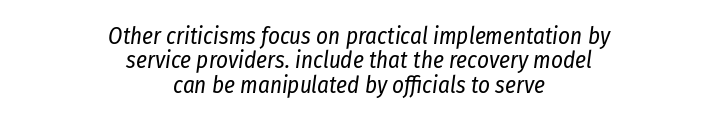
{"italic": "yes", "lean": "right", "slant_degrees": 8, "bold": "no", "underline": "no", "align": "center", "line_spacing": "tight", "line_spacing_ratio": 1.06, "letter_spacing": "normal", "letter_spacing_em": 0.0, "glyph_px": 23}
